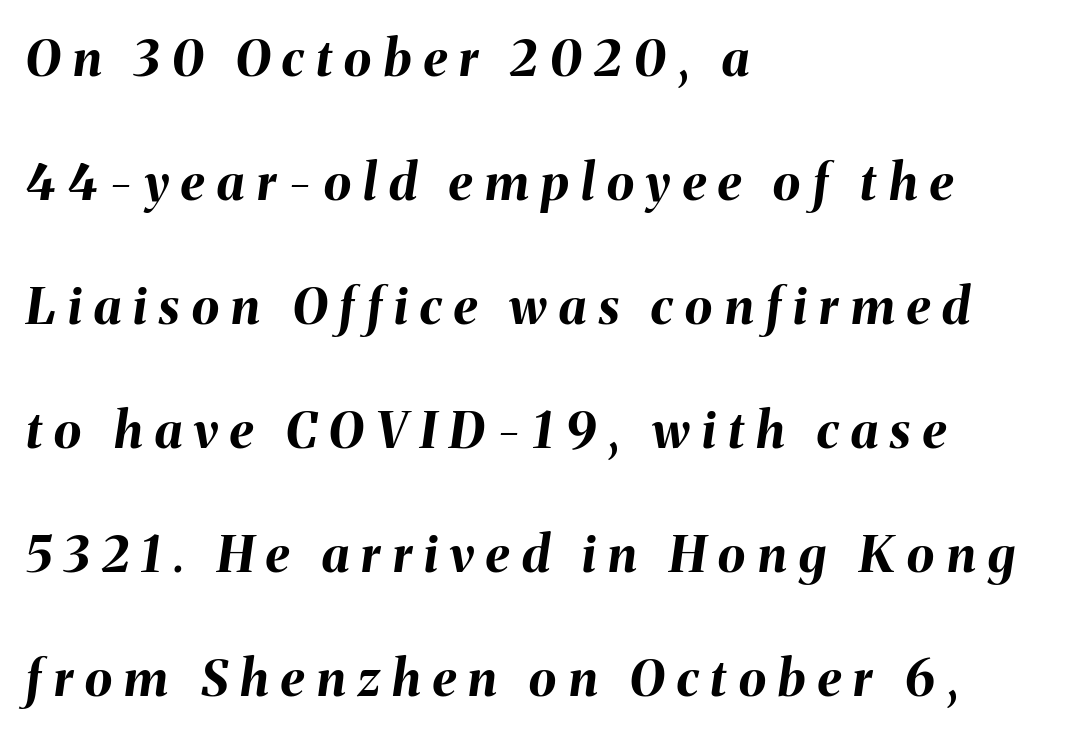
The image shows 50 px bold type, italic (leaning right); set left-aligned, loose line spacing (2.48x), unusually wide letter spacing (+0.25 em), not underlined; medium stroke contrast and a medium x-height.
